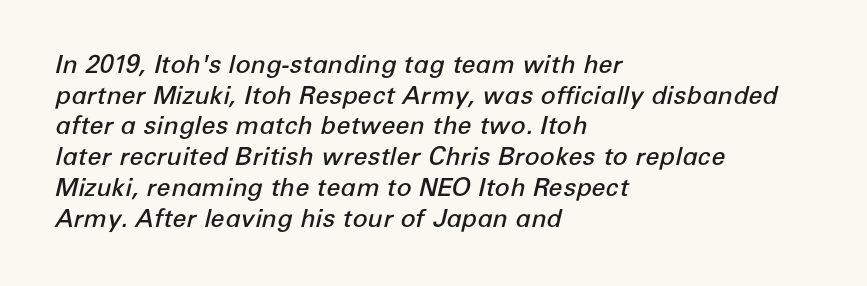
Leftover space on each line is placed entirely after the last word. The font's italic variant was chosen for this text. The rendering uses a semibold face; strokes are thickened but not to full bold. The words here are not underlined. Here the glyphs are tracked normally, forming tight word shapes.
